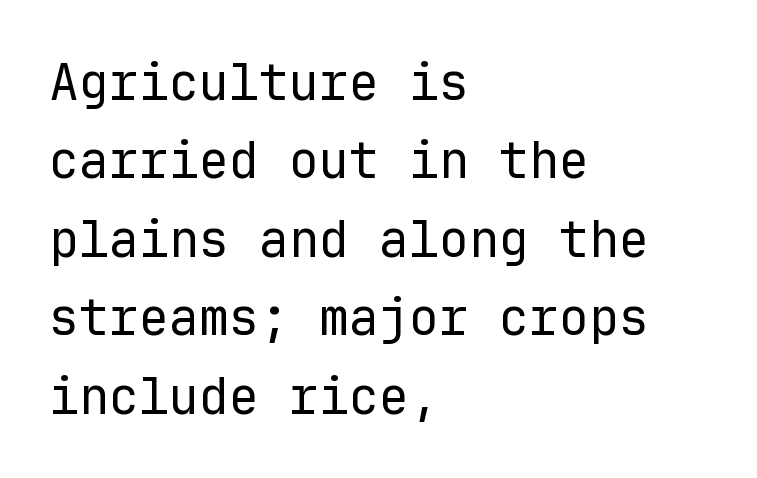
The image shows 50 px regular-weight sans-serif type, upright, monospaced; set left-aligned, normal line spacing (1.57x), normal letter spacing, not underlined; low stroke contrast and a medium x-height.
